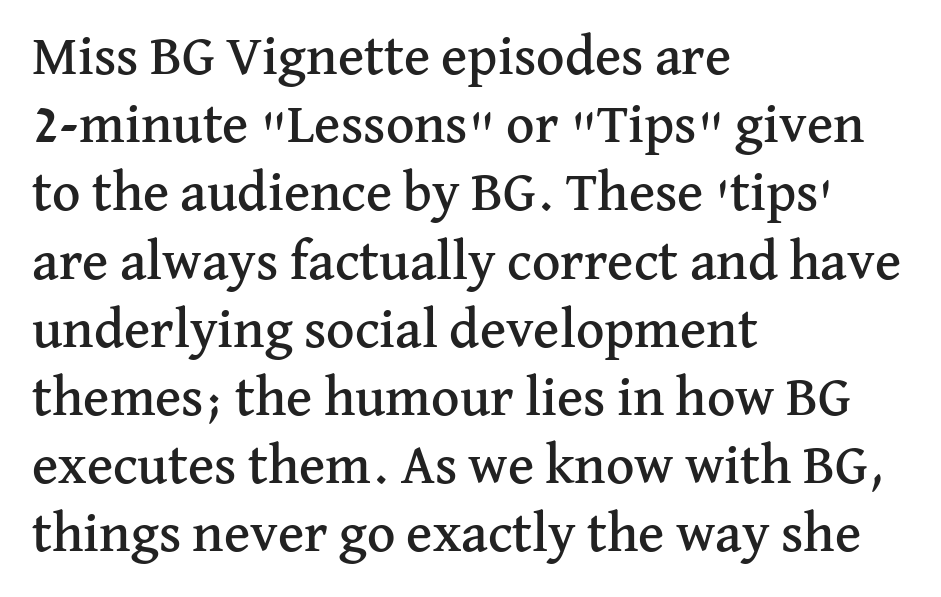
{"serif": "yes", "italic": "no", "width": "normal", "stroke_contrast": "medium", "x_height": "medium", "monospaced": "no", "underline": "no", "align": "left", "line_spacing_ratio": 1.24, "letter_spacing": "normal", "letter_spacing_em": 0.0, "glyph_px": 55}
